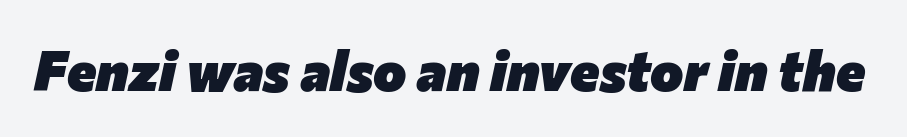
{"italic": "yes", "lean": "right", "slant_degrees": 12, "bold": "yes", "weight": "heavy", "width": "normal", "stroke_contrast": "low", "x_height": "medium", "monospaced": "no", "underline": "no", "letter_spacing": "normal", "letter_spacing_em": 0.0, "glyph_px": 56}
